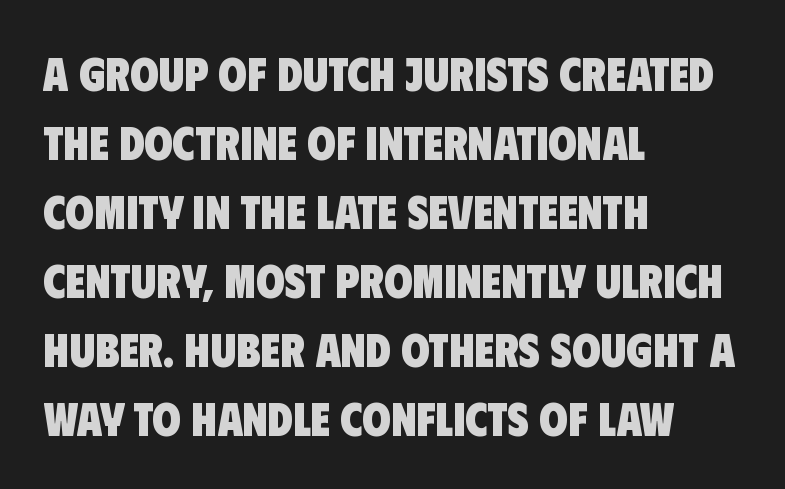
Is the letter spacing exaggerated? No — it looks like the ordinary default. Alignment: flush left. Letters rest on an invisible, unmarked baseline. Is this a sans? Yes — the strokes have no serifs.
